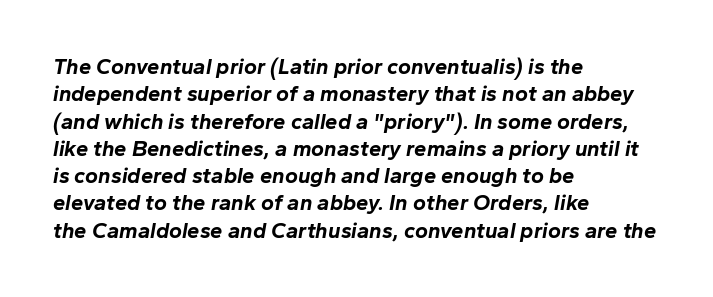
{"italic": "yes", "lean": "right", "slant_degrees": 10, "bold": "yes", "underline": "no", "align": "left", "line_spacing_ratio": 1.24, "letter_spacing": "normal", "letter_spacing_em": 0.0, "glyph_px": 22}
